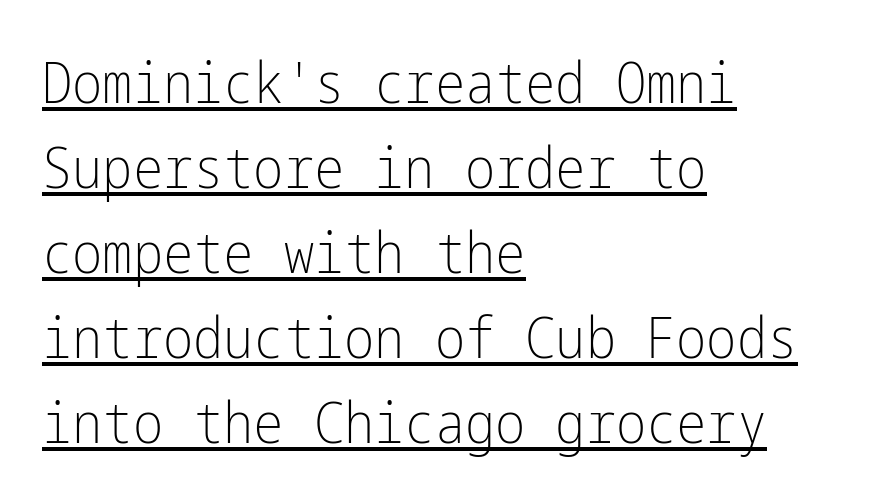
{"serif": "no", "italic": "no", "bold": "no", "weight": "light", "width": "condensed", "stroke_contrast": "low", "x_height": "medium", "underline": "yes", "align": "left", "line_spacing": "normal", "line_spacing_ratio": 1.49, "letter_spacing": "normal", "letter_spacing_em": 0.0, "glyph_px": 57}
